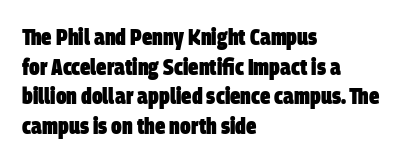
The image shows 23 px bold type; set left-aligned, normal line spacing (1.29x), normal letter spacing, not underlined.
